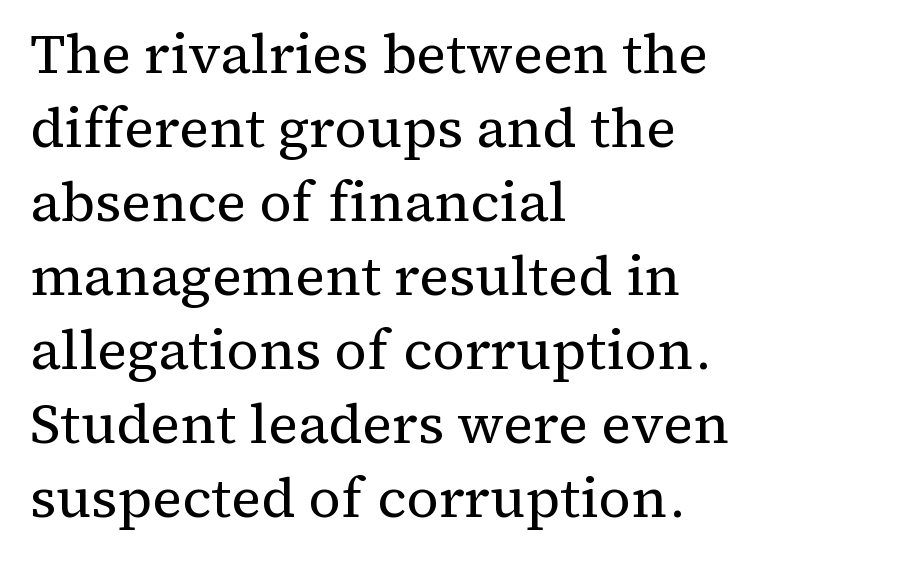
{"serif": "yes", "italic": "no", "bold": "no", "weight": "regular", "width": "normal", "stroke_contrast": "medium", "x_height": "medium", "monospaced": "no", "underline": "no", "align": "left", "line_spacing": "normal", "line_spacing_ratio": 1.32, "letter_spacing": "normal", "letter_spacing_em": 0.0, "glyph_px": 56}
